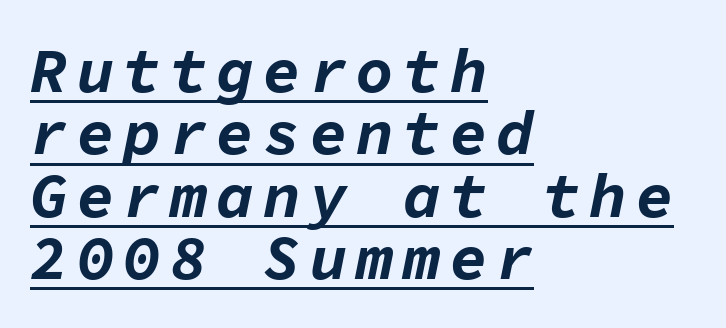
{"italic": "yes", "lean": "right", "slant_degrees": 11, "bold": "yes", "weight": "bold", "width": "normal", "stroke_contrast": "low", "x_height": "medium", "monospaced": "yes", "underline": "yes", "align": "left", "line_spacing": "tight", "line_spacing_ratio": 0.99, "glyph_px": 63}
